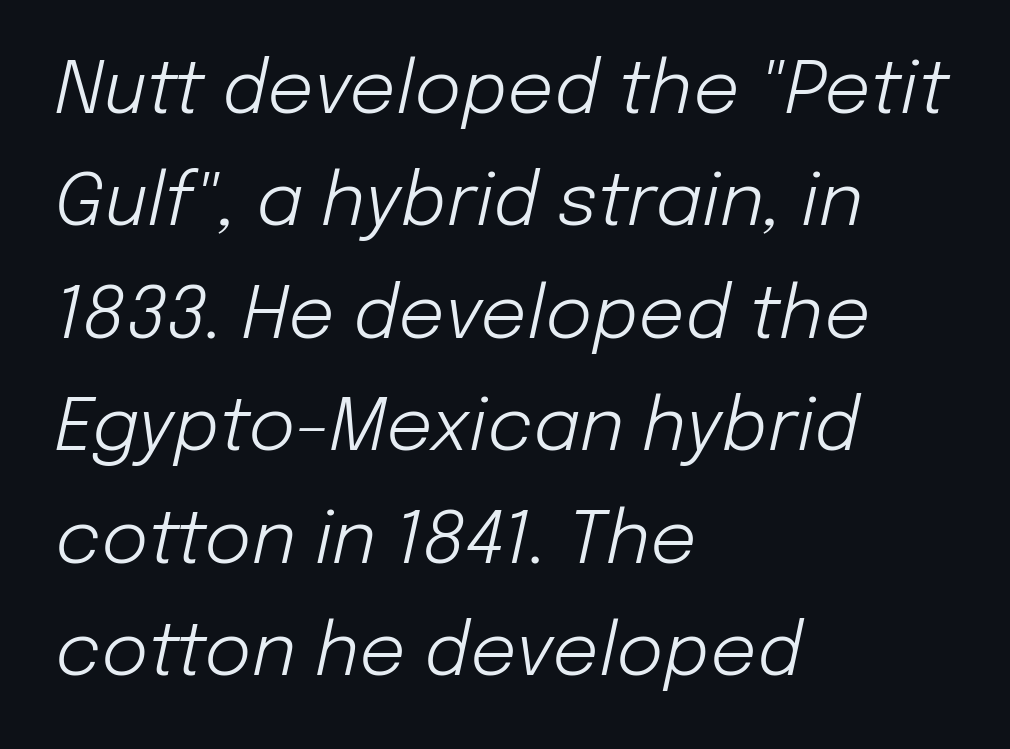
The image shows 73 px light type, italic (leaning right); set left-aligned, normal line spacing (1.54x), normal letter spacing, not underlined; low stroke contrast and a medium x-height.
